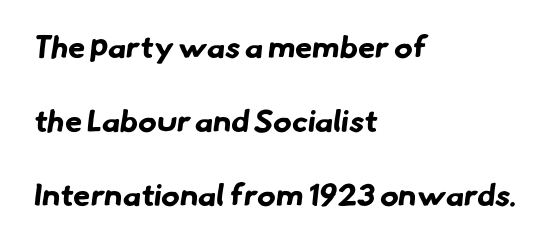
The image shows 31 px bold sans-serif type; set left-aligned, loose line spacing (2.39x), normal letter spacing, not underlined; low stroke contrast and a small x-height.
